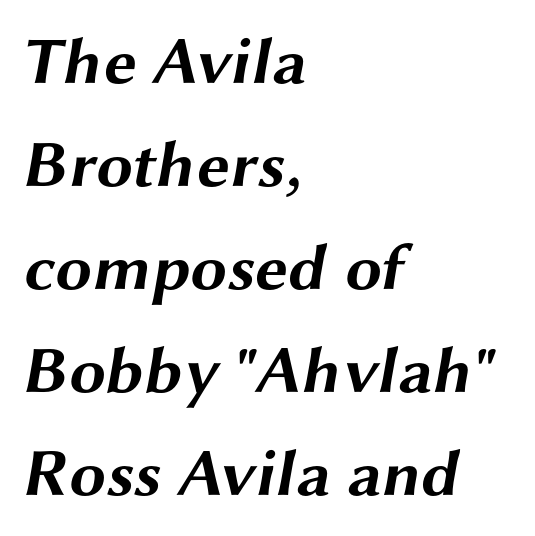
Q: Is the text bold? A: Yes.
Q: Is the typeface a serif or a sans-serif typeface? A: Sans-serif.
Q: Is the text underlined? A: No.
Q: How is the paragraph aligned? A: Left-aligned.
Q: Is the spacing between letters normal or unusually wide? A: Normal.
Q: Is the spacing between lines tight, normal or loose? A: Normal.
Q: Width (condensed, normal, or wide)? A: Wide.
Q: Stroke contrast? A: Medium.
Q: x-height? A: Medium.
Q: Monospaced? A: No.
